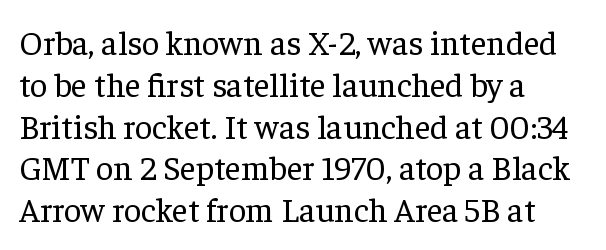
All the whitespace from short lines collects on the right. Descenders are the only things crossing below the line. Unlike a clean sans, this face finishes its strokes with serifs. The lettering holds an erect, upright posture throughout.
